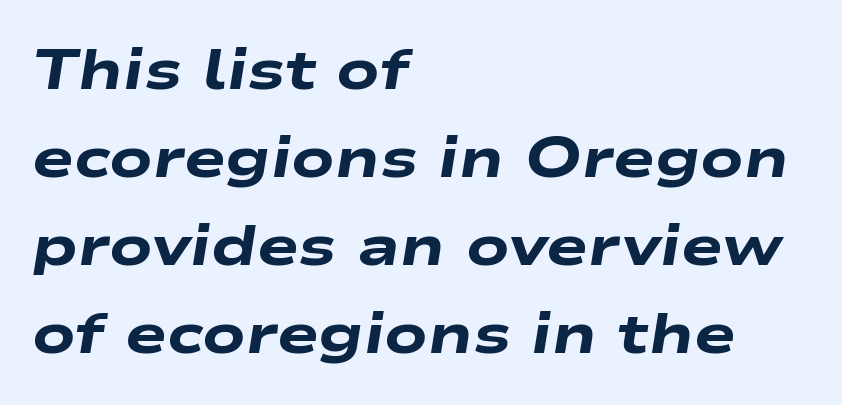
Notice how thick the strokes are: this is what a full bold looks like. Compared with typical paragraphs, the rows here are spaced about the same. Descenders are the only things crossing below the line. The specimen reads as italic at a glance.
